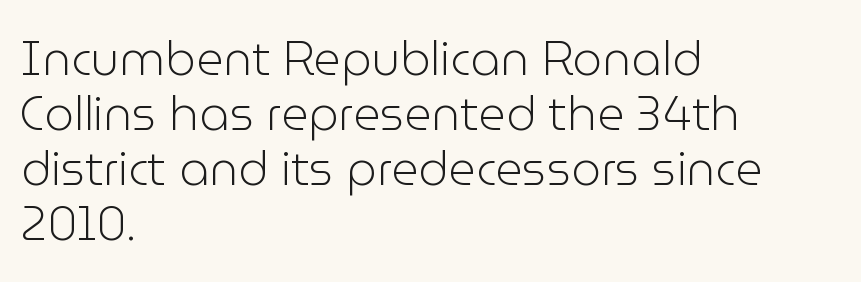
The image shows 47 px light sans-serif type, upright; set left-aligned, line spacing 1.17x, normal letter spacing, not underlined; low stroke contrast and a medium x-height.
